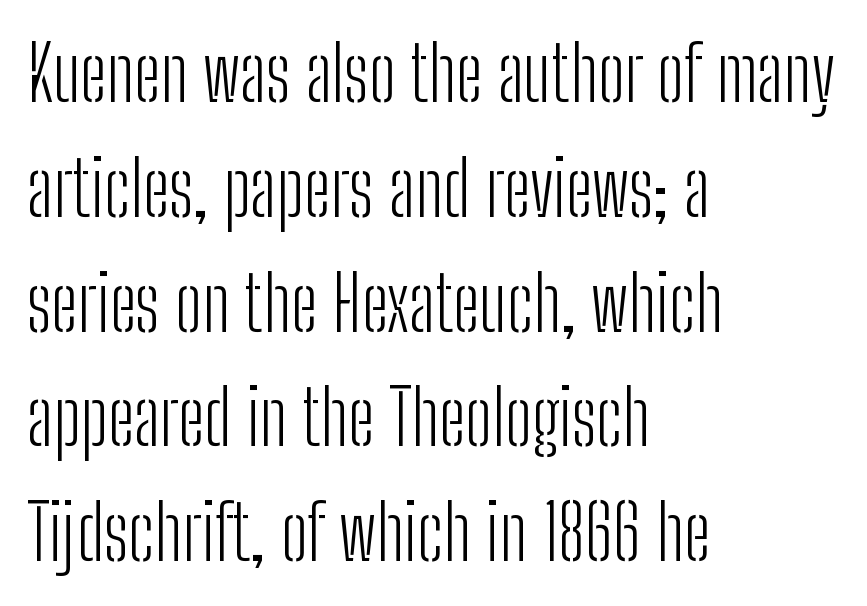
Q: Is the text bold? A: No.
Q: Is the text italic (slanted)? A: No, it is upright.
Q: Is the typeface a serif or a sans-serif typeface? A: Sans-serif.
Q: Is the text underlined? A: No.
Q: How is the paragraph aligned? A: Left-aligned.
Q: Is the spacing between letters normal or unusually wide? A: Normal.
Q: Is the spacing between lines tight, normal or loose? A: Normal.
Q: Width (condensed, normal, or wide)? A: Condensed.
Q: Stroke contrast? A: Low.
Q: x-height? A: Medium.
Q: Monospaced? A: No.
